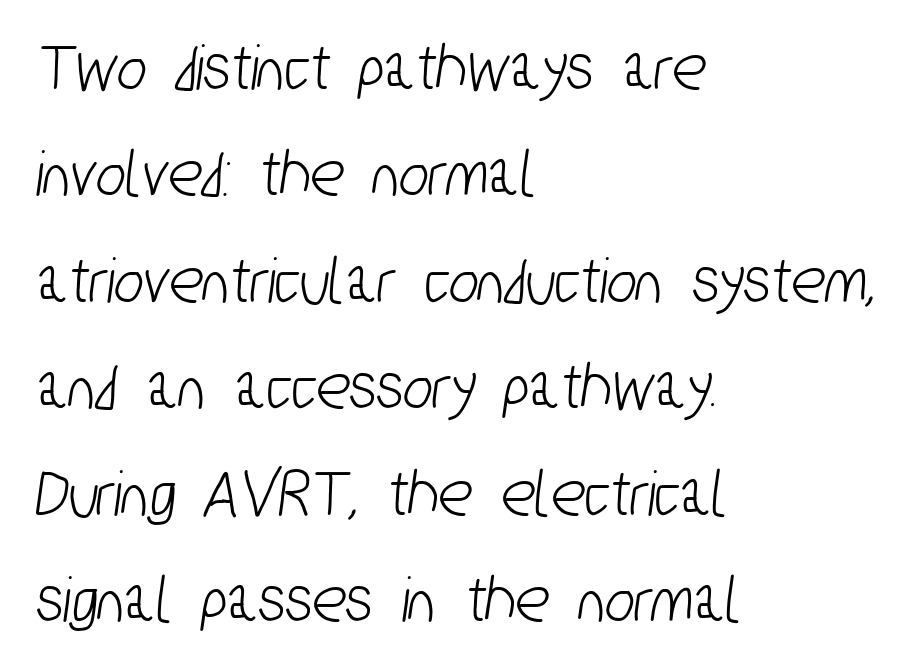
Q: Is the typeface a serif or a sans-serif typeface? A: Sans-serif.
Q: Is the text underlined? A: No.
Q: How is the paragraph aligned? A: Left-aligned.
Q: Is the spacing between letters normal or unusually wide? A: Normal.
Q: Is the spacing between lines tight, normal or loose? A: Normal.
Q: Width (condensed, normal, or wide)? A: Condensed.
Q: Stroke contrast? A: Low.
Q: x-height? A: Medium.
Q: Monospaced? A: No.
